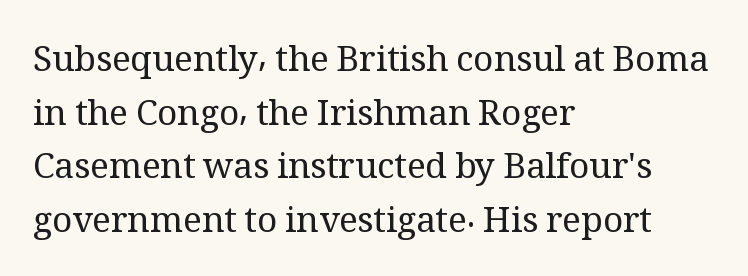
The image shows 35 px regular-weight serif type, upright; set left-aligned, normal line spacing (1.53x), normal letter spacing, not underlined; medium stroke contrast and a medium x-height.
